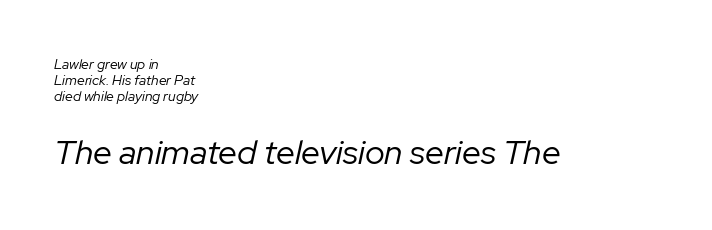
The image shows 34 px regular-weight type, italic (leaning right); set left-aligned, tight line spacing (1.14x), normal letter spacing, not underlined; the second (bottom) block is 2.43x larger; low stroke contrast and a medium x-height.
